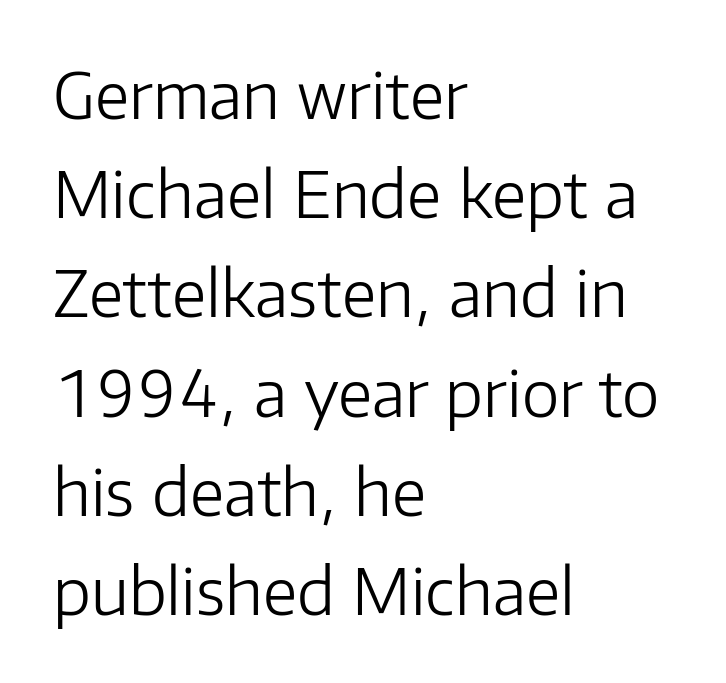
{"serif": "no", "italic": "no", "bold": "no", "weight": "light", "width": "normal", "stroke_contrast": "low", "x_height": "medium", "monospaced": "no", "underline": "no", "align": "left", "line_spacing": "normal", "line_spacing_ratio": 1.55, "letter_spacing": "normal", "letter_spacing_em": 0.0, "glyph_px": 64}
